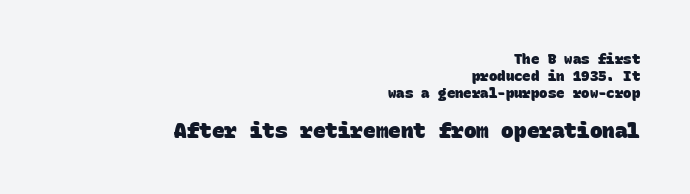
Q: Is the text bold? A: Yes.
Q: Is the text underlined? A: No.
Q: How is the paragraph aligned? A: Right-aligned.
Q: Is the spacing between letters normal or unusually wide? A: Normal.
Q: Which block of text is set in a larger size, the first (top) or the second (bottom)? A: The second (bottom) one.
